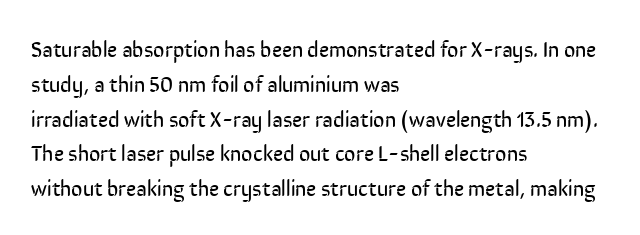
{"italic": "no", "bold": "no", "underline": "no", "align": "left", "line_spacing": "normal", "line_spacing_ratio": 1.58, "letter_spacing": "normal", "letter_spacing_em": 0.0, "glyph_px": 22}
